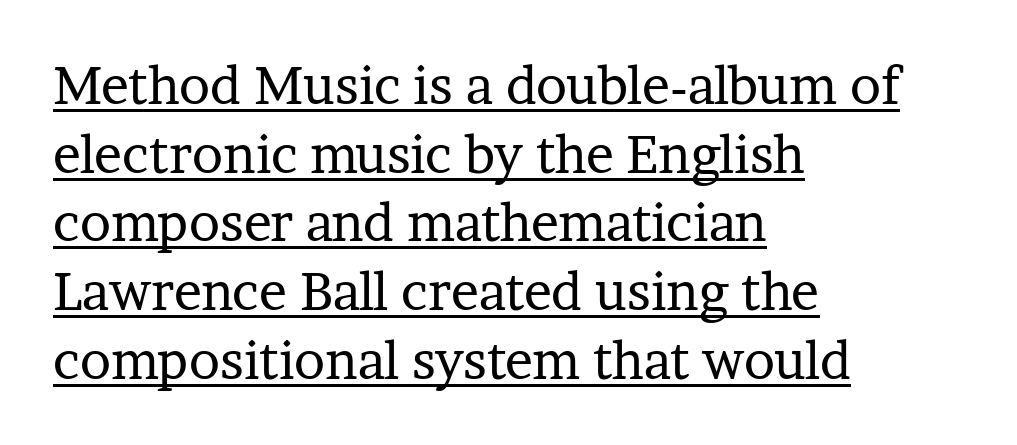
{"serif": "yes", "italic": "no", "bold": "no", "weight": "regular", "width": "normal", "stroke_contrast": "low", "x_height": "medium", "monospaced": "no", "underline": "yes", "align": "left", "line_spacing": "normal", "line_spacing_ratio": 1.32, "letter_spacing": "normal", "letter_spacing_em": 0.0, "glyph_px": 52}
